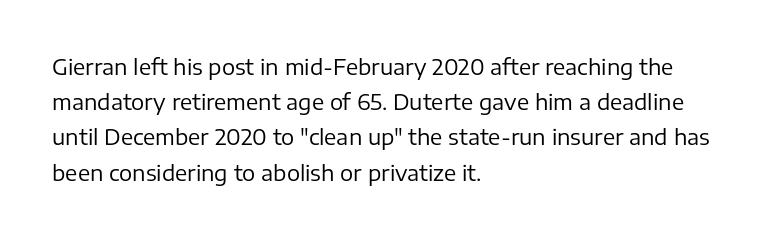
{"italic": "no", "bold": "no", "underline": "no", "align": "left", "line_spacing": "normal", "line_spacing_ratio": 1.6, "letter_spacing": "normal", "letter_spacing_em": 0.0, "glyph_px": 22}
